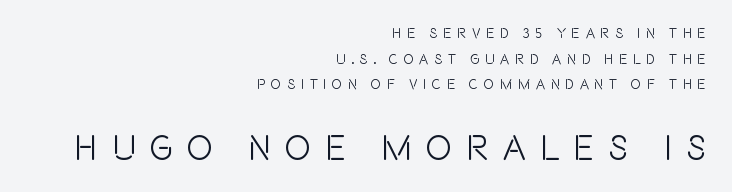
The typesetter chose a ragged-left arrangement here. Grotesque or geometric, the face here clearly has no serifs. Whoever set this made the second block the dominant, larger element. The rendering inserts visible extra space after every character.
